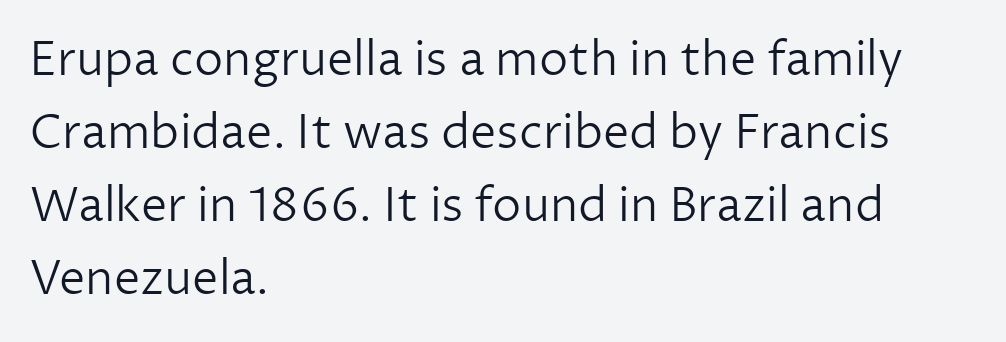
Q: Is the text bold? A: No.
Q: Is the text italic (slanted)? A: No, it is upright.
Q: Is the typeface a serif or a sans-serif typeface? A: Sans-serif.
Q: Is the text underlined? A: No.
Q: How is the paragraph aligned? A: Left-aligned.
Q: Is the spacing between letters normal or unusually wide? A: Normal.
Q: Is the spacing between lines tight, normal or loose? A: Normal.
Q: Width (condensed, normal, or wide)? A: Normal.
Q: Stroke contrast? A: Low.
Q: x-height? A: Medium.
Q: Monospaced? A: No.
